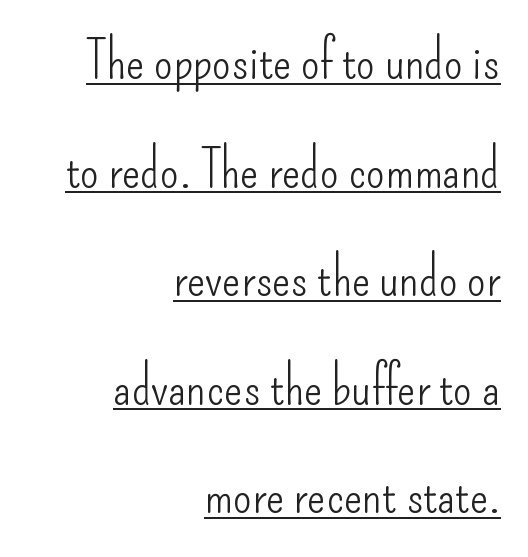
The letters look calm and open, with moderate or lighter stems. Each letter keeps its own natural width here, so spacing adapts to shape. Is the letter spacing exaggerated? No — it looks like the ordinary default. You can tell it's not italic because the verticals are truly vertical.
